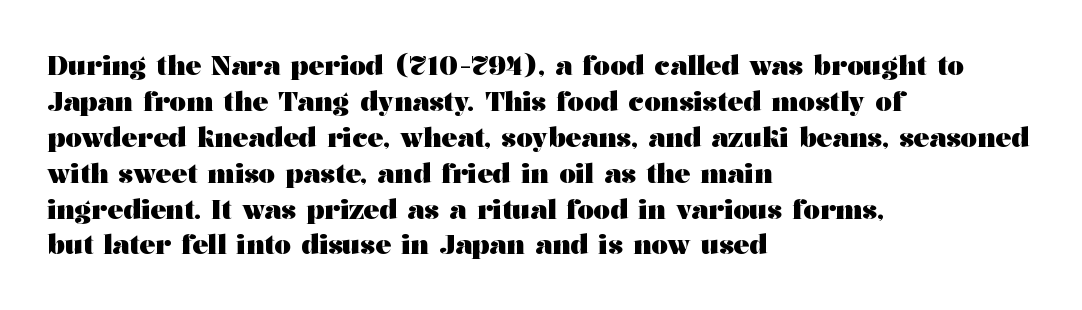
{"italic": "no", "bold": "yes", "underline": "no", "align": "left", "line_spacing": "normal", "line_spacing_ratio": 1.38, "letter_spacing": "normal", "letter_spacing_em": 0.0, "glyph_px": 26}
